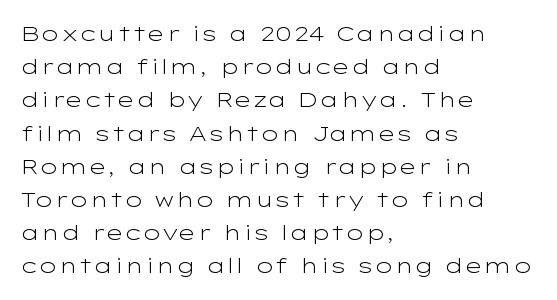
{"italic": "no", "bold": "no", "underline": "no", "align": "left", "line_spacing": "normal", "line_spacing_ratio": 1.58, "letter_spacing": "normal", "letter_spacing_em": 0.0, "glyph_px": 21}
